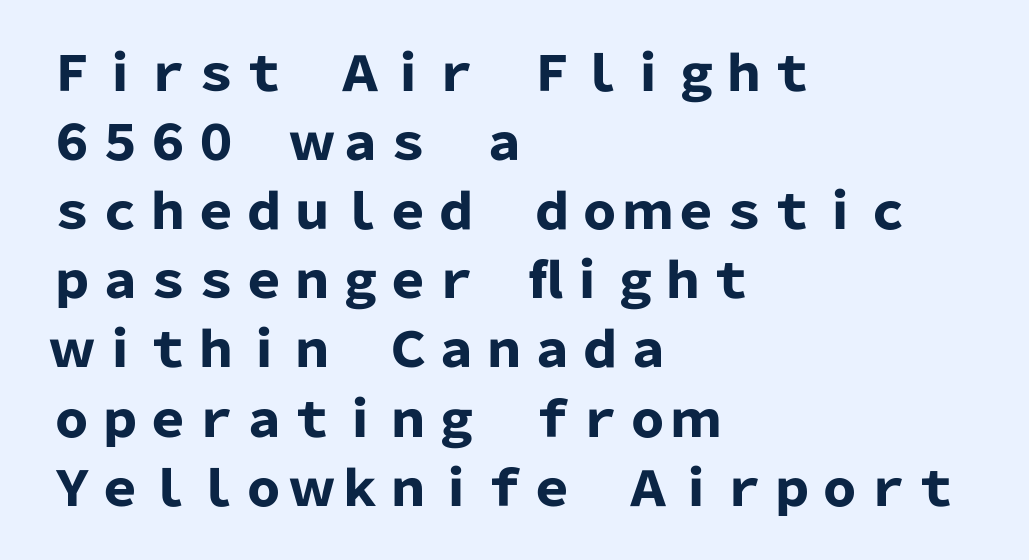
Strong, thick strokes mark this as bold type. Horizontally, the lines are justified to the leading edge only. Note the varied advance widths — an 'i' is clearly narrower than an 'm'. Standard letterfit; no display-style spreading of the glyphs. The line-height multiplier appears to be the usual default.
